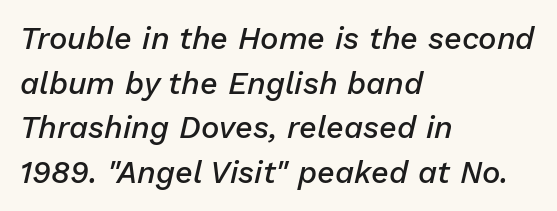
Q: Is the text bold? A: Semi-bold.
Q: Is the text italic (slanted)? A: Yes, it leans right by about 13 degrees.
Q: Is the text underlined? A: No.
Q: How is the paragraph aligned? A: Left-aligned.
Q: Is the spacing between letters normal or unusually wide? A: Normal.
Q: Is the spacing between lines tight, normal or loose? A: Normal.
Q: Width (condensed, normal, or wide)? A: Normal.
Q: Stroke contrast? A: Low.
Q: x-height? A: Medium.
Q: Monospaced? A: No.
